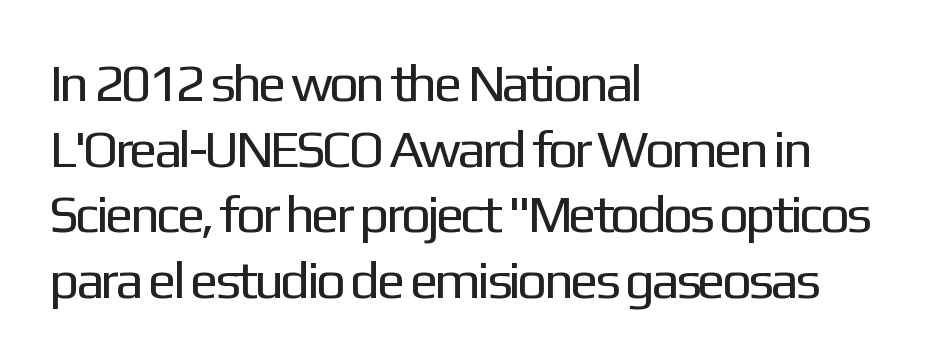
The image shows 53 px regular-weight sans-serif type, upright; set left-aligned, line spacing 1.24x, normal letter spacing, not underlined; low stroke contrast and a medium x-height.
